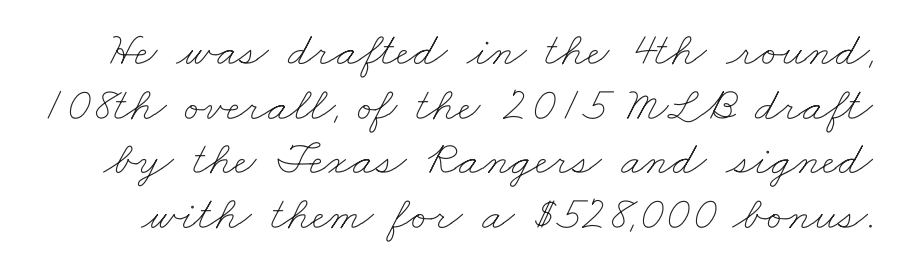
The letterforms sit shoulder to shoulder at normal distance. Heft: none added — not bold. Is this a fixed-width face? No — the glyphs have proportional, varying widths. The zone under the glyphs is completely vacant.
